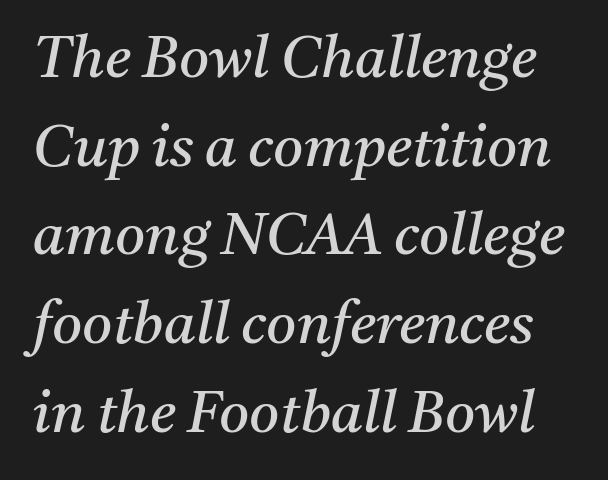
Q: Is the text bold? A: No.
Q: Is the text italic (slanted)? A: Yes, it leans right by about 11 degrees.
Q: Is the typeface a serif or a sans-serif typeface? A: Serif.
Q: Is the text underlined? A: No.
Q: Is the spacing between letters normal or unusually wide? A: Normal.
Q: Is the spacing between lines tight, normal or loose? A: Normal.
Q: Width (condensed, normal, or wide)? A: Normal.
Q: Stroke contrast? A: Medium.
Q: x-height? A: Medium.
Q: Monospaced? A: No.
